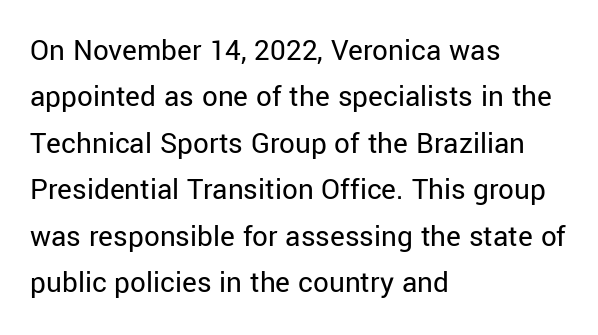
The image shows 31 px regular-weight sans-serif type, upright; set left-aligned, normal line spacing (1.5x), normal letter spacing, not underlined; low stroke contrast and a medium x-height.
